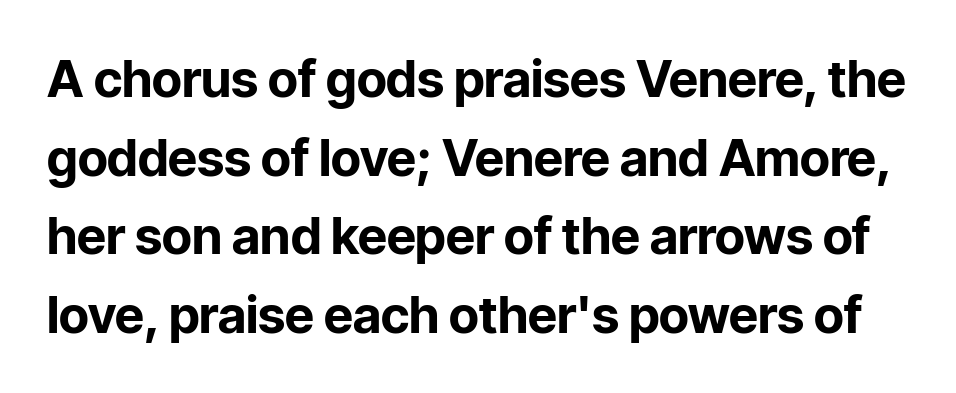
The glyphs are unaccompanied by any horizontal stroke below them. Spacing verdict: proportional, widths tailored to each character. Between one letter and the next there's only the usual sliver of space. Observe the absence of serifs on each vertical stroke in this sample. A roman cut, with each character standing at attention.
